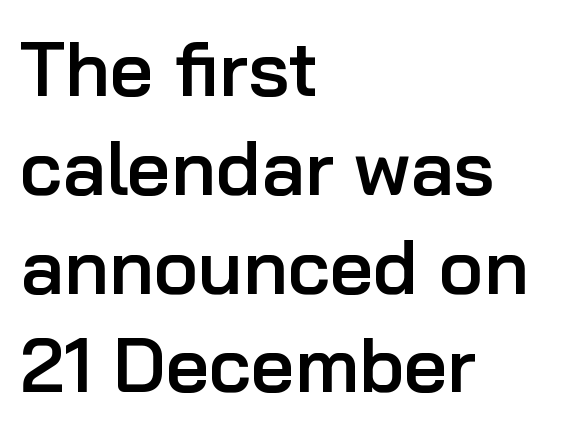
The image shows 76 px semibold sans-serif type, upright; set left-aligned, normal line spacing (1.3x), normal letter spacing, not underlined; low stroke contrast and a medium x-height.
